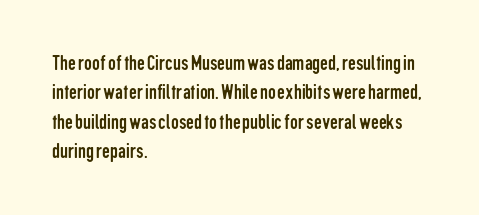
Caption: face not bold, strokes unweighted. Whoever set this chose a conventional vertical rhythm. This sample uses plain, unmodified letter spacing. The lettering stays uniformly vertical, giving the passage a roman look. Rule under the text: the space is simply empty.
